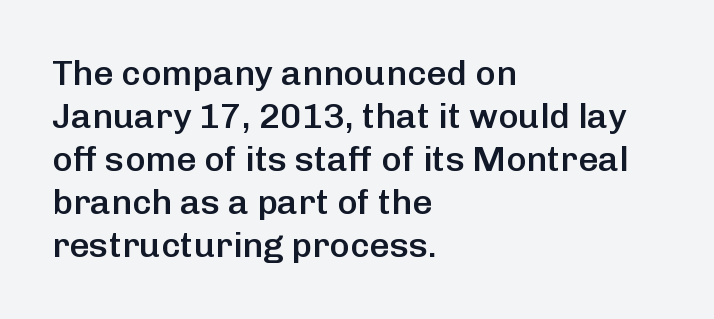
Horizontal alignment here is leftward, the default for most running prose. The text was rendered using a sans face with plain stroke endings. Unmarked baselines from the first word to the last. The rendering keeps characters at their native spacing.
